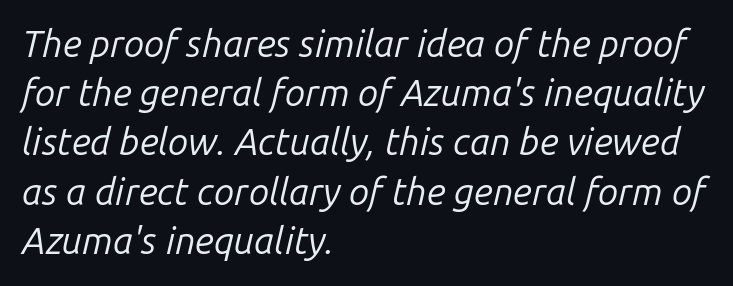
Unbolded letterforms with no extra heft. This sample uses plain, unmodified letter spacing. The whole block is typeset with a tilt. One-word summary of the alignment: left. Lines of text with bare space underneath.
